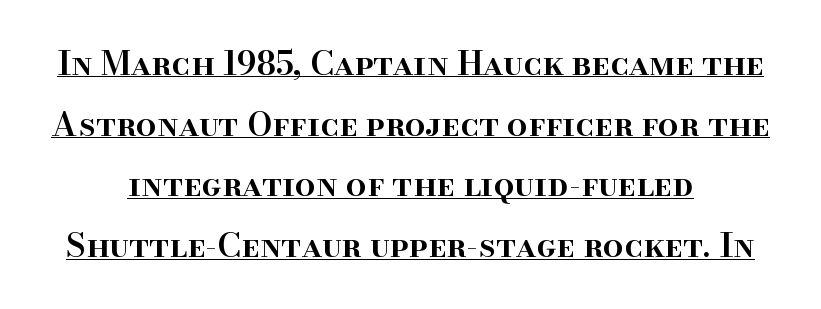
The image shows 33 px semibold serif type, upright; set centered, line spacing 1.84x, normal letter spacing, underlined; high stroke contrast and a small x-height.
